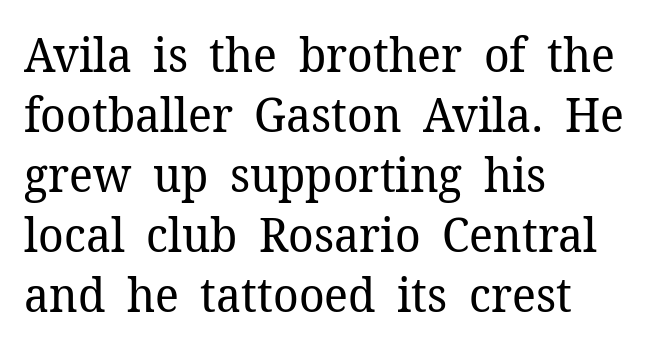
The image shows 48 px regular-weight serif type, upright; set left-aligned, normal line spacing (1.25x), normal letter spacing, not underlined; low stroke contrast and a medium x-height.
